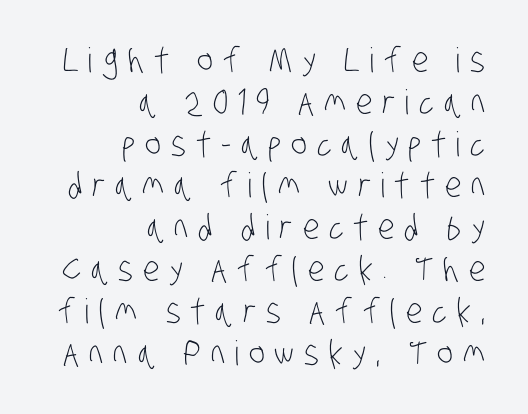
Q: Is the text bold? A: No.
Q: Is the typeface a serif or a sans-serif typeface? A: Sans-serif.
Q: Is the text underlined? A: No.
Q: How is the paragraph aligned? A: Right-aligned.
Q: Is the spacing between letters normal or unusually wide? A: Unusually wide.
Q: Width (condensed, normal, or wide)? A: Condensed.
Q: Stroke contrast? A: Low.
Q: x-height? A: Large.
Q: Monospaced? A: No.
